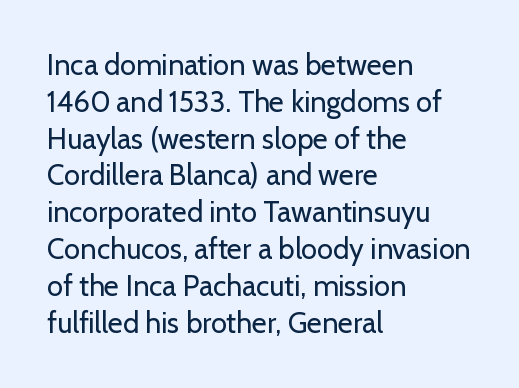
Q: Is the text bold? A: No.
Q: Is the text italic (slanted)? A: No, it is upright.
Q: Is the typeface a serif or a sans-serif typeface? A: Sans-serif.
Q: Is the text underlined? A: No.
Q: How is the paragraph aligned? A: Left-aligned.
Q: Is the spacing between letters normal or unusually wide? A: Normal.
Q: Is the spacing between lines tight, normal or loose? A: Normal.
Q: Width (condensed, normal, or wide)? A: Normal.
Q: Stroke contrast? A: Low.
Q: x-height? A: Medium.
Q: Monospaced? A: No.
